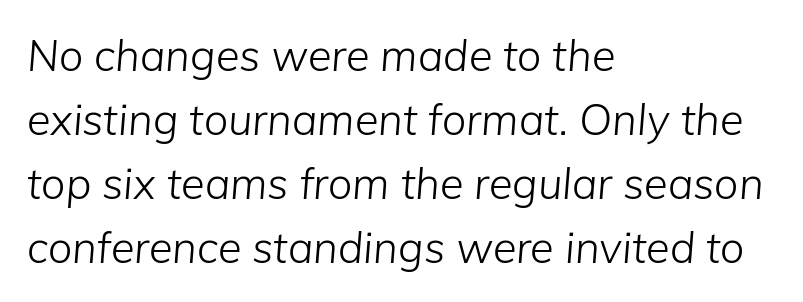
The tracking reads as untouched default to a designer's eye. The weight would be labelled regular, book, light, or lighter still. The strip under each line holds only bare page. The designer left line spacing at the default. This sample has the flowing, uneven cadence of proportional lettering.
